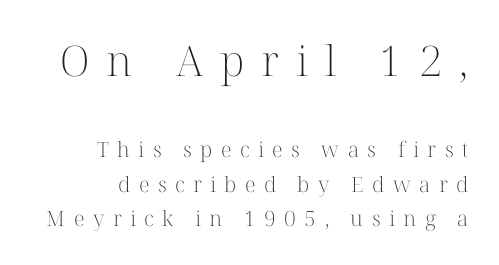
Line endings align vertically; line beginnings do not. Each new line begins a customary step beneath the previous one. Spacing verdict: proportional, widths tailored to each character. Is the lower block the larger one? No — the upper block carries the bigger type.
